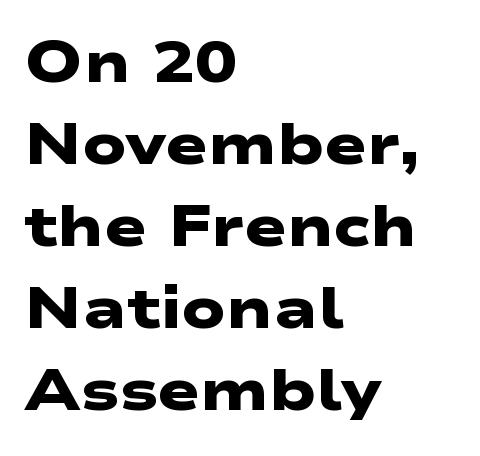
Spacing verdict: proportional, widths tailored to each character. The letterforms sit shoulder to shoulder at normal distance. How would I describe the line gaps? Plain and ordinary. Alignment: flush left. Stroke terminals: plain, sans-serif. The typesetting leans heavy: a genuine bold.
